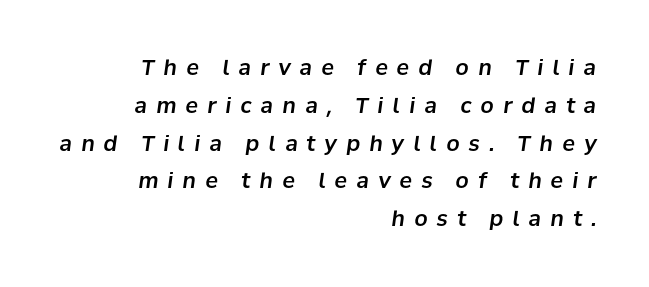
Q: Is the text italic (slanted)? A: Yes, it leans right by about 8 degrees.
Q: Is the text underlined? A: No.
Q: How is the paragraph aligned? A: Right-aligned.
Q: Is the spacing between letters normal or unusually wide? A: Unusually wide.
